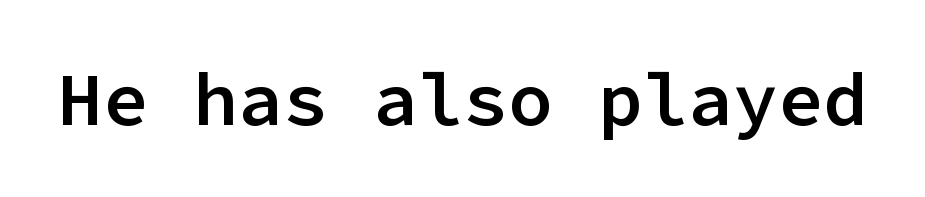
The image shows 75 px semibold sans-serif type, upright, monospaced; set normal letter spacing, not underlined; low stroke contrast and a medium x-height.
